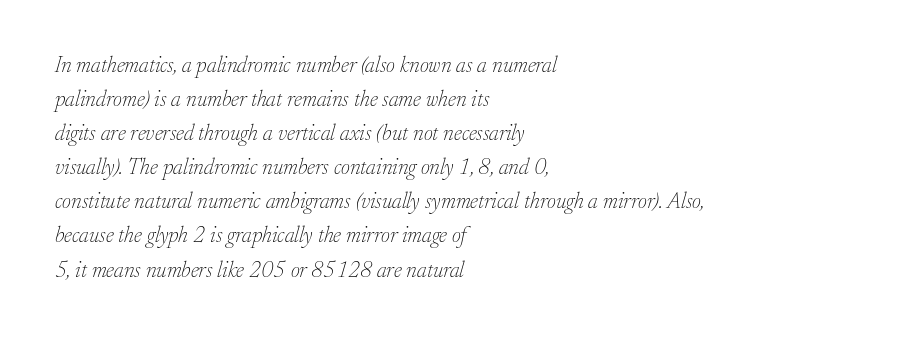
The image shows 22 px text type, italic (leaning right); set left-aligned, normal line spacing (1.55x), normal letter spacing, not underlined.
